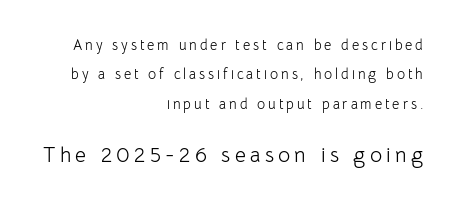
{"italic": "no", "bold": "no", "underline": "no", "align": "right", "line_spacing": "loose", "line_spacing_ratio": 2.1, "letter_spacing": "wide", "letter_spacing_em": 0.21, "larger_block": "second", "size_ratio": 1.5, "glyph_px": 21}
